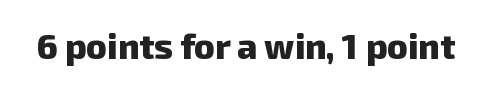
{"serif": "no", "bold": "yes", "weight": "heavy", "width": "normal", "stroke_contrast": "low", "x_height": "medium", "monospaced": "no", "underline": "no", "letter_spacing": "normal", "letter_spacing_em": 0.0, "glyph_px": 35}
